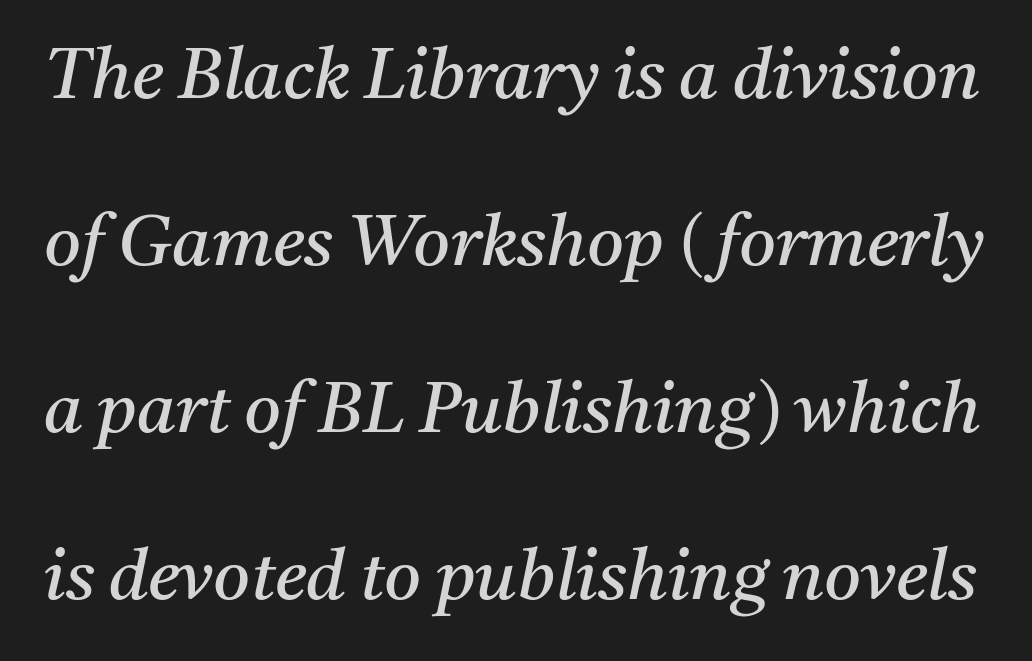
The image shows 71 px regular-weight serif type, italic (leaning right); set loose line spacing (2.35x), normal letter spacing, not underlined; medium stroke contrast and a medium x-height.
